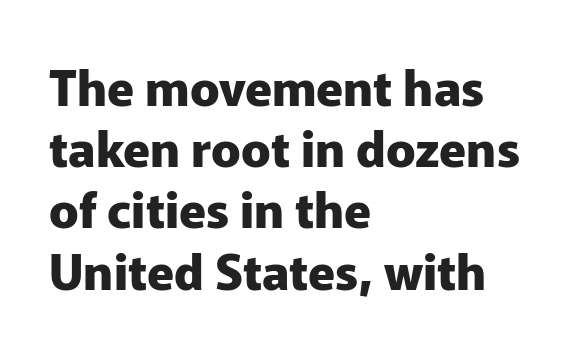
{"serif": "no", "italic": "no", "bold": "yes", "weight": "heavy", "width": "normal", "stroke_contrast": "low", "x_height": "medium", "monospaced": "no", "underline": "no", "align": "left", "line_spacing": "normal", "line_spacing_ratio": 1.25, "letter_spacing": "normal", "letter_spacing_em": 0.0, "glyph_px": 49}
